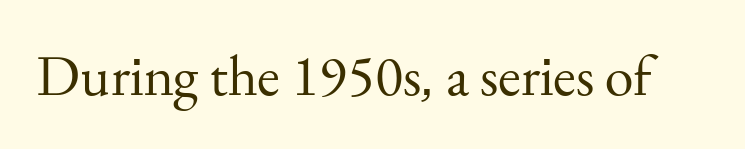
No heavy texture on the line: the type isn't bold. The space beneath each line is pristine and unruled. Every character sits straight up, as roman type does. The line texture is even and compact thanks to regular tracking. Is this a sans? No — the strokes have serifs.
